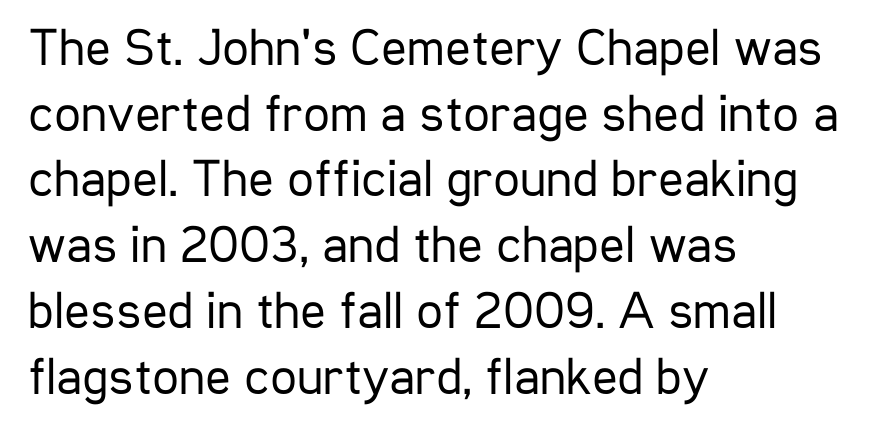
Varying glyph widths throughout — classic text-font behaviour. Each row of text sits above clean, open space. On a weight scale, this lands at 450 or below. The letters sit at their default tracking, neither squeezed nor spread.
